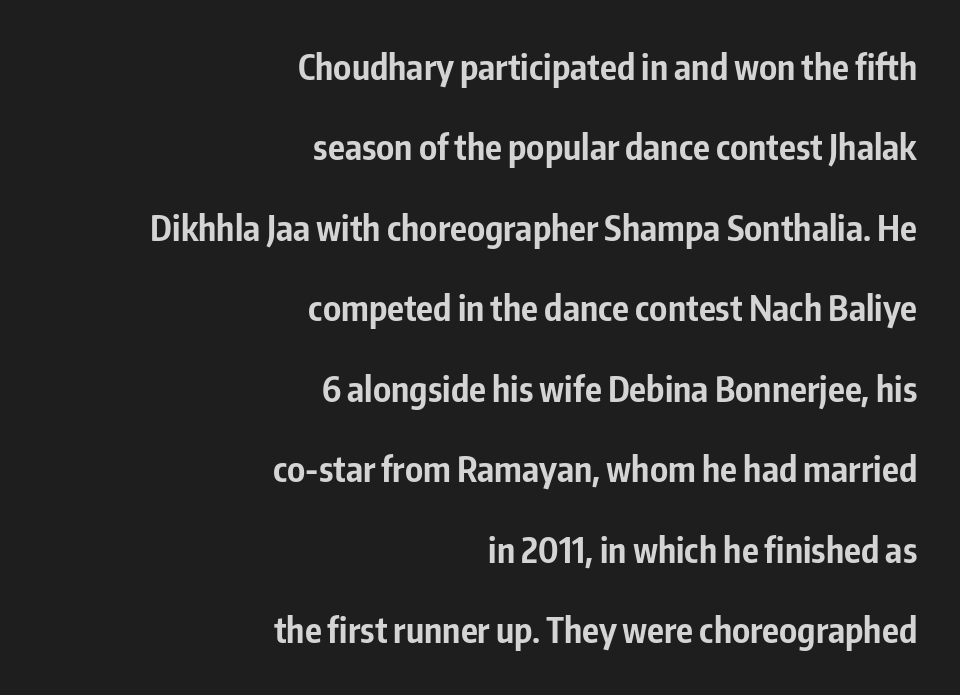
The image shows 35 px bold, condensed sans-serif type, upright; set right-aligned, loose line spacing (2.3x), normal letter spacing, not underlined; low stroke contrast and a medium x-height.
